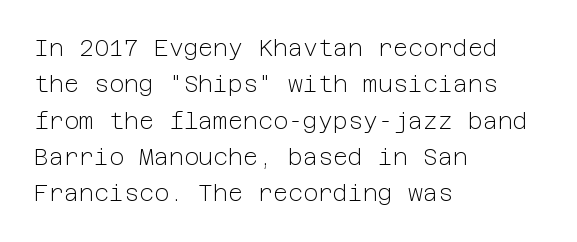
The image shows 23 px text type, upright; set left-aligned, normal line spacing (1.58x), normal letter spacing, not underlined.
